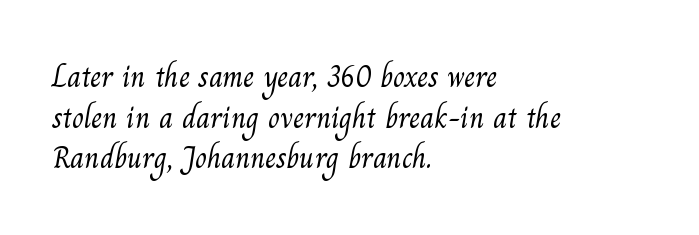
{"serif": "yes", "bold": "no", "weight": "light", "width": "normal", "stroke_contrast": "medium", "x_height": "small", "monospaced": "no", "underline": "no", "align": "left", "line_spacing": "normal", "line_spacing_ratio": 1.31, "letter_spacing": "normal", "letter_spacing_em": 0.0, "glyph_px": 31}
